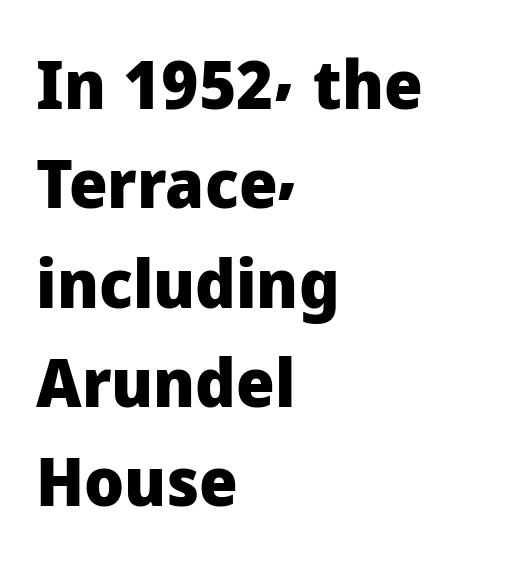
Q: Is the text bold? A: Yes.
Q: Is the text italic (slanted)? A: No, it is upright.
Q: Is the typeface a serif or a sans-serif typeface? A: Sans-serif.
Q: Is the text underlined? A: No.
Q: How is the paragraph aligned? A: Left-aligned.
Q: Is the spacing between letters normal or unusually wide? A: Normal.
Q: Is the spacing between lines tight, normal or loose? A: Normal.
Q: Width (condensed, normal, or wide)? A: Normal.
Q: Stroke contrast? A: Low.
Q: x-height? A: Medium.
Q: Monospaced? A: No.
